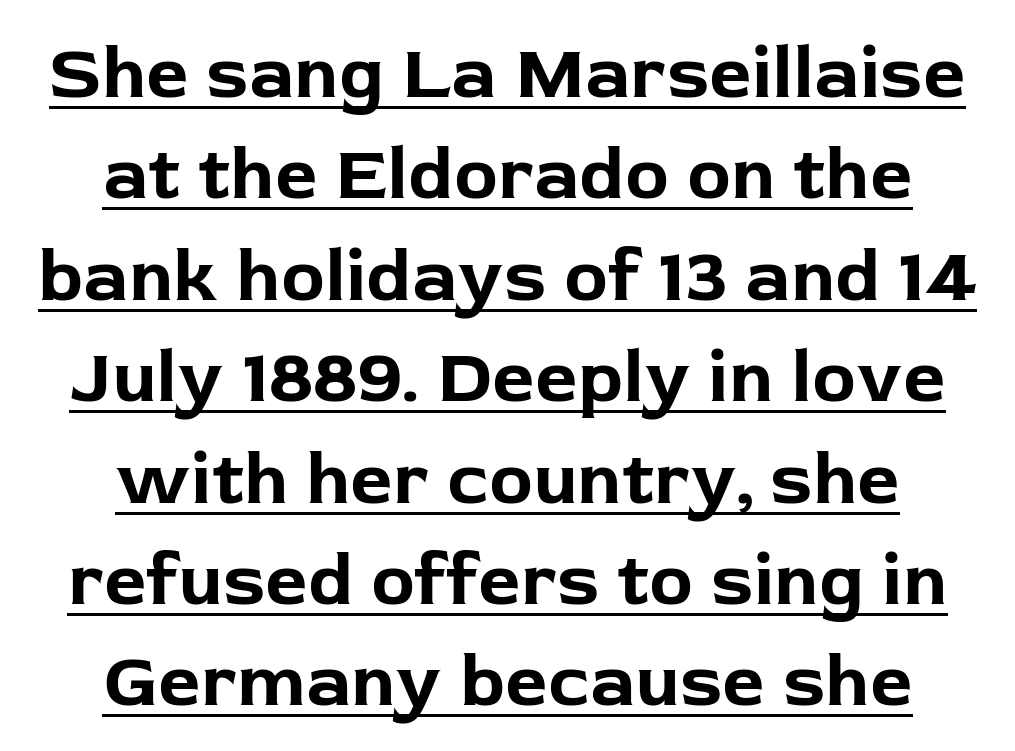
Q: Is the text bold? A: Yes.
Q: Is the text italic (slanted)? A: No, it is upright.
Q: Is the typeface a serif or a sans-serif typeface? A: Sans-serif.
Q: Is the text underlined? A: Yes.
Q: How is the paragraph aligned? A: Centered.
Q: Is the spacing between letters normal or unusually wide? A: Normal.
Q: Is the spacing between lines tight, normal or loose? A: Normal.
Q: Width (condensed, normal, or wide)? A: Normal.
Q: Stroke contrast? A: Low.
Q: x-height? A: Medium.
Q: Monospaced? A: No.
